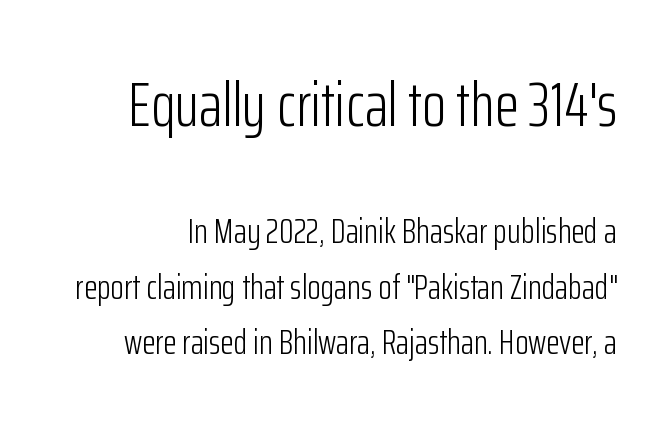
{"serif": "no", "italic": "no", "bold": "no", "weight": "light", "width": "condensed", "stroke_contrast": "low", "x_height": "medium", "monospaced": "no", "underline": "no", "line_spacing": "normal", "line_spacing_ratio": 1.59, "letter_spacing": "normal", "letter_spacing_em": 0.0, "larger_block": "first", "size_ratio": 1.77, "glyph_px": 62}
